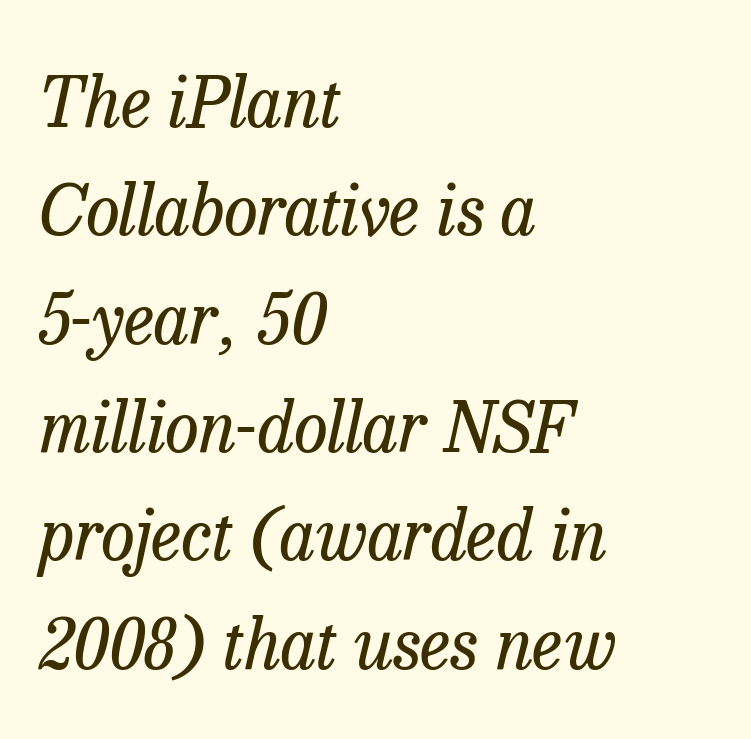
Q: Is the text bold? A: No.
Q: Is the text italic (slanted)? A: Yes, it leans right by about 13 degrees.
Q: Is the typeface a serif or a sans-serif typeface? A: Serif.
Q: Is the text underlined? A: No.
Q: How is the paragraph aligned? A: Left-aligned.
Q: Is the spacing between letters normal or unusually wide? A: Normal.
Q: Is the spacing between lines tight, normal or loose? A: Normal.
Q: Width (condensed, normal, or wide)? A: Normal.
Q: Stroke contrast? A: Low.
Q: x-height? A: Medium.
Q: Monospaced? A: No.
